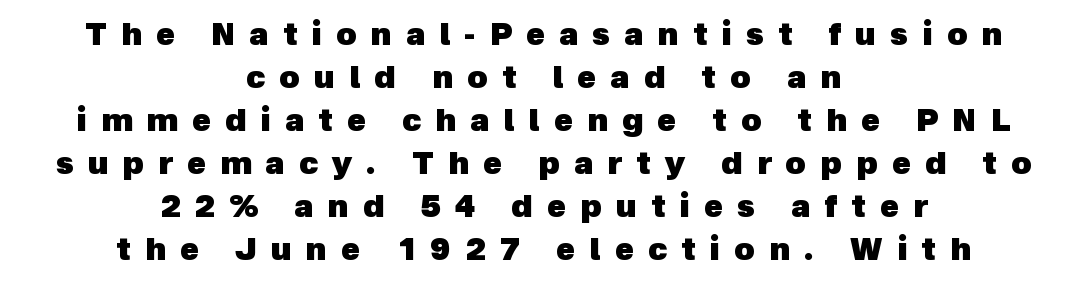
The rendering positions every line midway between the sides. Spacing verdict: proportional, widths tailored to each character. Lines of text with bare space underneath. Honestly, the row spacing looks completely unremarkable. The designer went with a sans here, leaving each stem footless. The typesetting leans heavy: a genuine bold.
